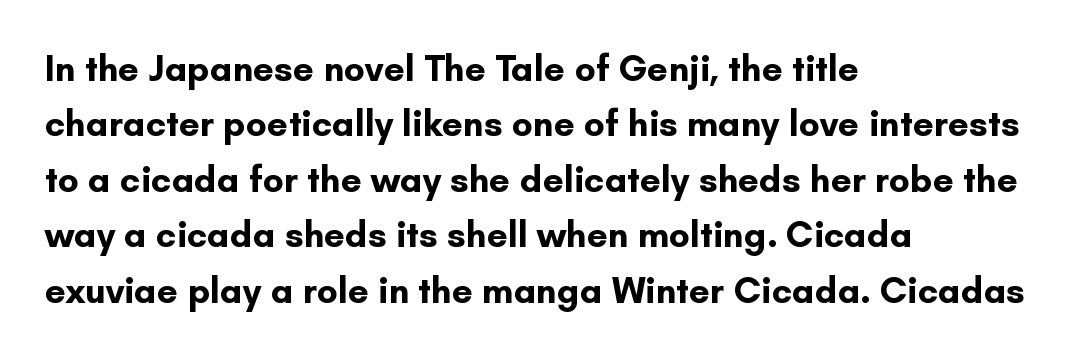
The image shows 37 px bold sans-serif type, upright; set left-aligned, normal line spacing (1.5x), normal letter spacing, not underlined; low stroke contrast and a small x-height.
